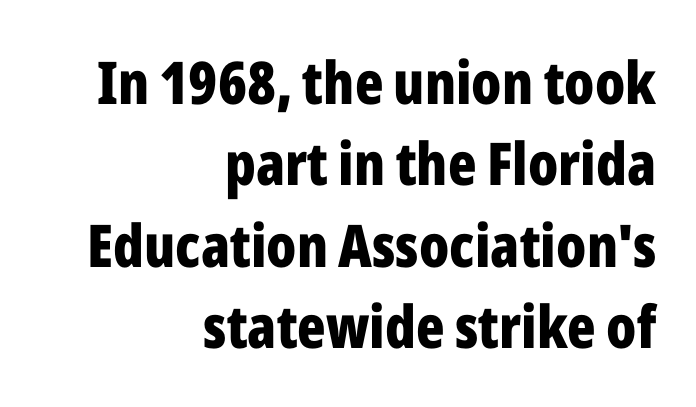
Q: Is the text bold? A: Yes.
Q: Is the text italic (slanted)? A: No, it is upright.
Q: Is the typeface a serif or a sans-serif typeface? A: Sans-serif.
Q: Is the text underlined? A: No.
Q: How is the paragraph aligned? A: Right-aligned.
Q: Is the spacing between letters normal or unusually wide? A: Normal.
Q: Is the spacing between lines tight, normal or loose? A: Normal.
Q: Width (condensed, normal, or wide)? A: Condensed.
Q: Stroke contrast? A: Low.
Q: x-height? A: Medium.
Q: Monospaced? A: No.
